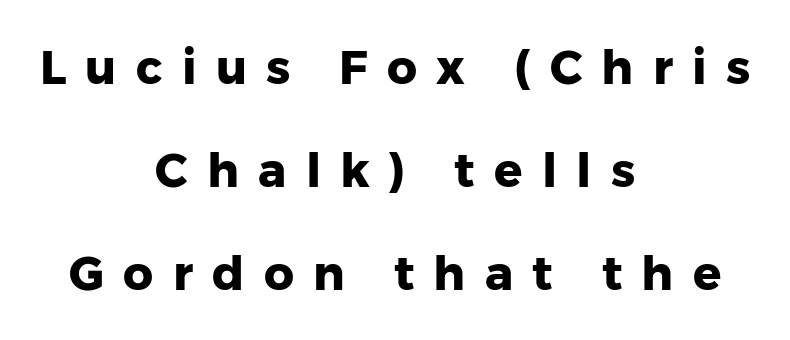
{"serif": "no", "italic": "no", "bold": "yes", "weight": "heavy", "width": "normal", "stroke_contrast": "low", "x_height": "medium", "monospaced": "no", "underline": "no", "align": "center", "line_spacing": "loose", "line_spacing_ratio": 2.19, "letter_spacing": "wide", "letter_spacing_em": 0.41, "glyph_px": 47}
